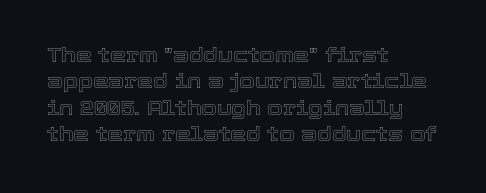
The image shows 20 px text type, upright; set left-aligned, normal line spacing (1.32x), normal letter spacing, not underlined.
